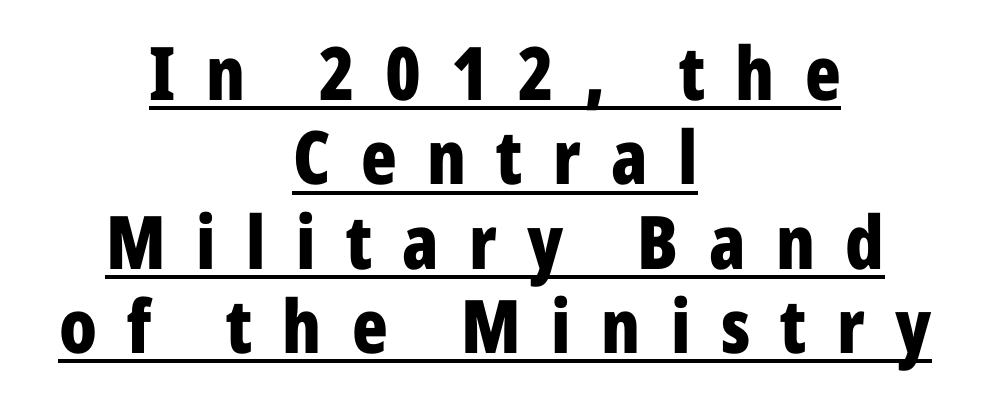
The image shows 74 px bold, condensed sans-serif type, upright; set centered, tight line spacing (1.14x), unusually wide letter spacing (+0.41 em), underlined; low stroke contrast and a medium x-height.
